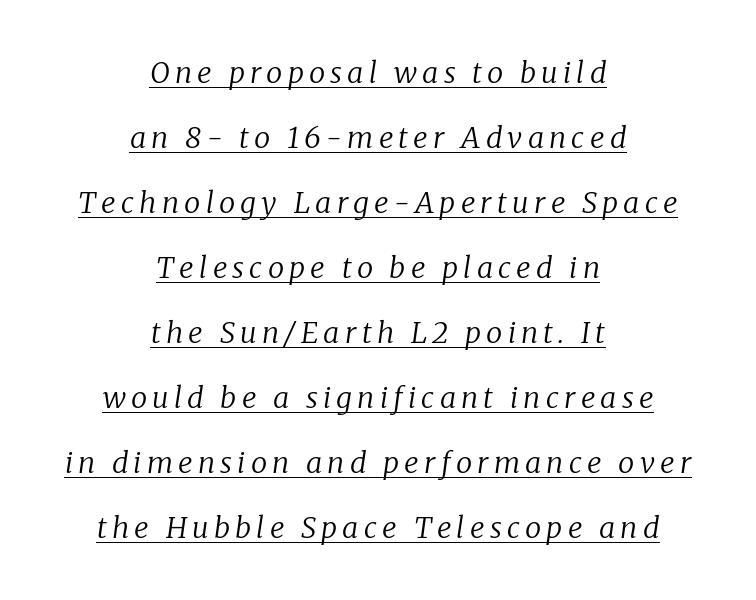
{"serif": "yes", "italic": "yes", "lean": "right", "slant_degrees": 8, "bold": "no", "weight": "regular", "width": "normal", "stroke_contrast": "low", "x_height": "medium", "monospaced": "no", "underline": "yes", "align": "center", "line_spacing": "loose", "line_spacing_ratio": 2.24, "glyph_px": 29}
